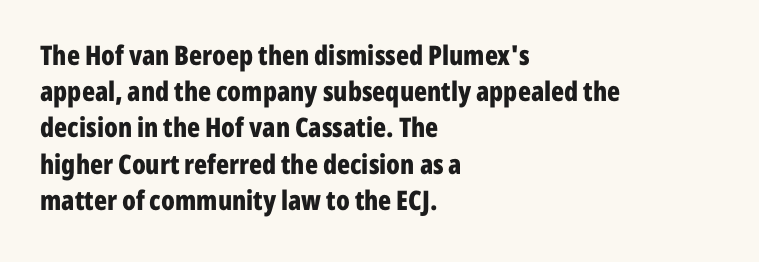
The image shows 27 px bold type, upright; set left-aligned, normal line spacing (1.34x), normal letter spacing, not underlined.
